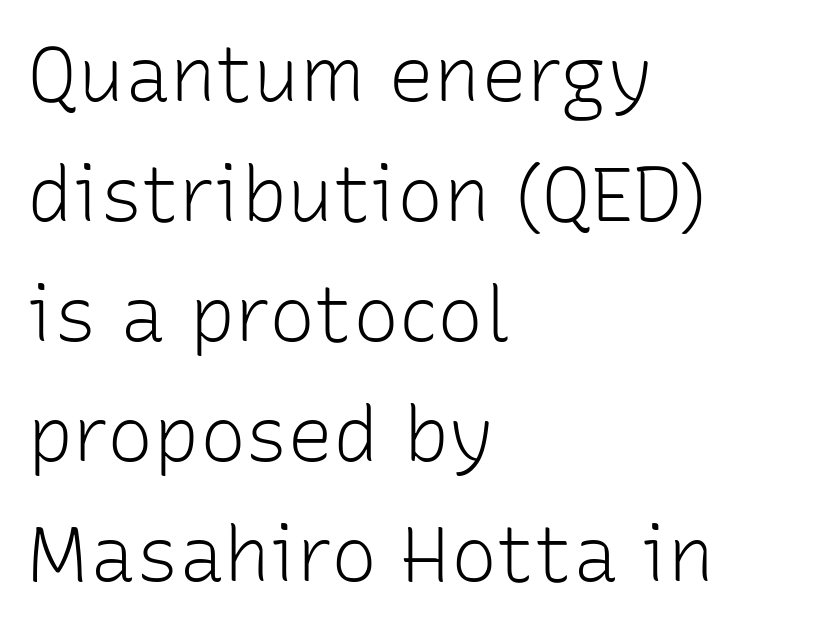
{"serif": "no", "italic": "no", "bold": "no", "weight": "light", "width": "normal", "stroke_contrast": "low", "x_height": "medium", "monospaced": "no", "underline": "no", "align": "left", "line_spacing": "normal", "line_spacing_ratio": 1.56, "letter_spacing": "normal", "letter_spacing_em": 0.0, "glyph_px": 77}
